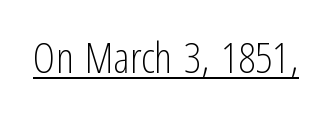
The image shows 43 px light, condensed sans-serif type, upright; set normal letter spacing, underlined; low stroke contrast and a medium x-height.
